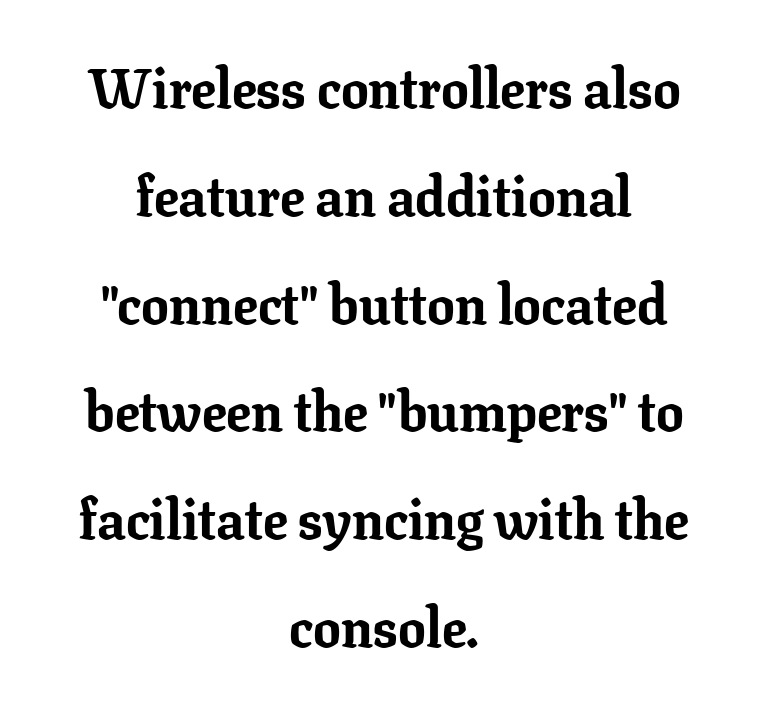
Q: Is the text bold? A: Yes.
Q: Is the text italic (slanted)? A: No, it is upright.
Q: Is the typeface a serif or a sans-serif typeface? A: Serif.
Q: Is the text underlined? A: No.
Q: How is the paragraph aligned? A: Centered.
Q: Is the spacing between letters normal or unusually wide? A: Normal.
Q: Is the spacing between lines tight, normal or loose? A: Loose.
Q: Width (condensed, normal, or wide)? A: Normal.
Q: Stroke contrast? A: Low.
Q: x-height? A: Medium.
Q: Monospaced? A: No.
